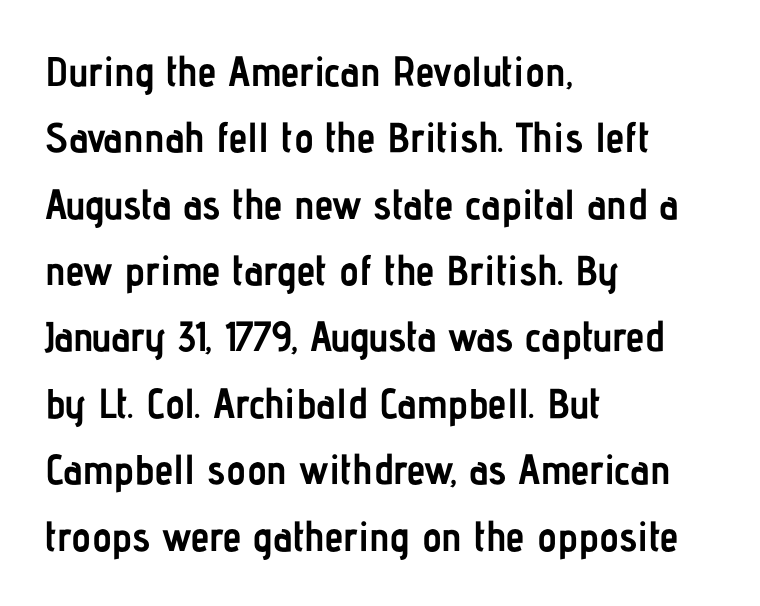
The image shows 42 px semibold, condensed sans-serif type, upright; set left-aligned, normal line spacing (1.58x), normal letter spacing, not underlined; low stroke contrast and a medium x-height.
